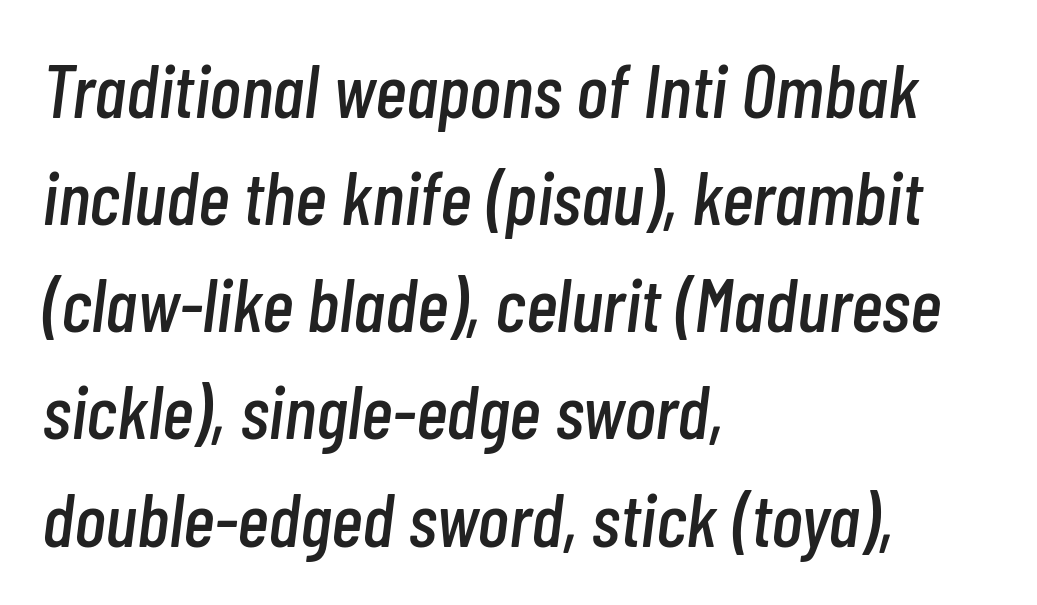
Q: Is the text italic (slanted)? A: Yes, it leans right by about 7 degrees.
Q: Is the text underlined? A: No.
Q: How is the paragraph aligned? A: Left-aligned.
Q: Is the spacing between letters normal or unusually wide? A: Normal.
Q: Is the spacing between lines tight, normal or loose? A: Normal.
Q: Width (condensed, normal, or wide)? A: Condensed.
Q: Stroke contrast? A: Low.
Q: x-height? A: Medium.
Q: Monospaced? A: No.
